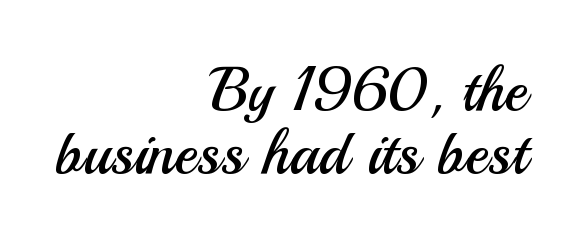
{"serif": "no", "bold": "no", "weight": "regular", "width": "normal", "stroke_contrast": "medium", "x_height": "small", "monospaced": "no", "underline": "no", "align": "right", "line_spacing": "tight", "line_spacing_ratio": 1.01, "letter_spacing": "normal", "letter_spacing_em": 0.0, "glyph_px": 62}
